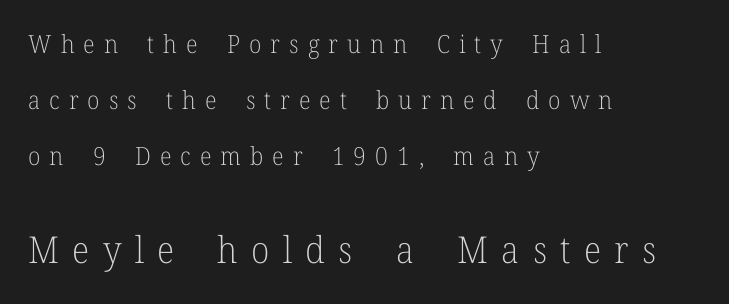
The image shows 37 px light serif type, upright; set left-aligned, loose line spacing (2.25x), unusually wide letter spacing (+0.36 em), not underlined; the second (bottom) block is 1.48x larger; low stroke contrast and a medium x-height.
